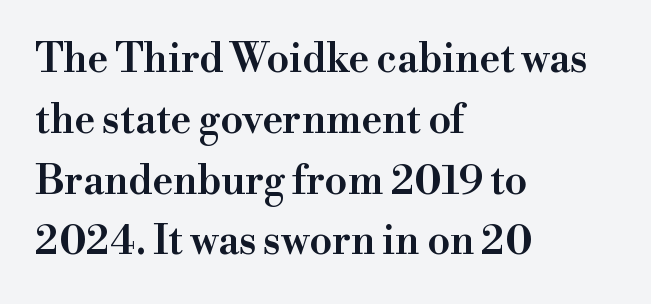
Q: Is the text bold? A: Semi-bold.
Q: Is the text italic (slanted)? A: No, it is upright.
Q: Is the typeface a serif or a sans-serif typeface? A: Serif.
Q: Is the text underlined? A: No.
Q: How is the paragraph aligned? A: Left-aligned.
Q: Is the spacing between letters normal or unusually wide? A: Normal.
Q: Is the spacing between lines tight, normal or loose? A: Normal.
Q: Width (condensed, normal, or wide)? A: Normal.
Q: Stroke contrast? A: High.
Q: x-height? A: Small.
Q: Monospaced? A: No.
